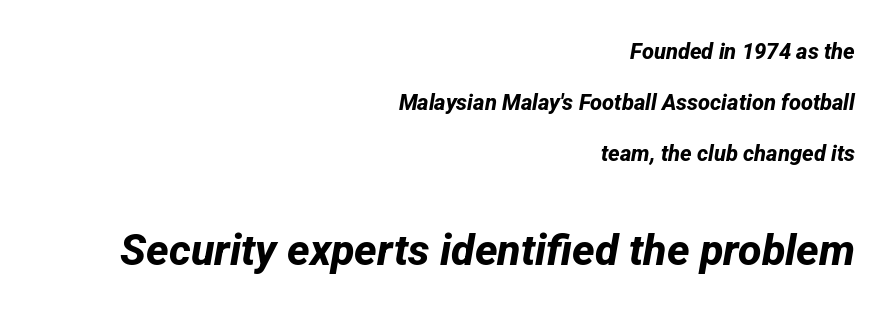
The image shows 43 px bold sans-serif type; set right-aligned, loose line spacing (2.31x), normal letter spacing, not underlined; the second (bottom) block is 1.95x larger; low stroke contrast and a medium x-height.
